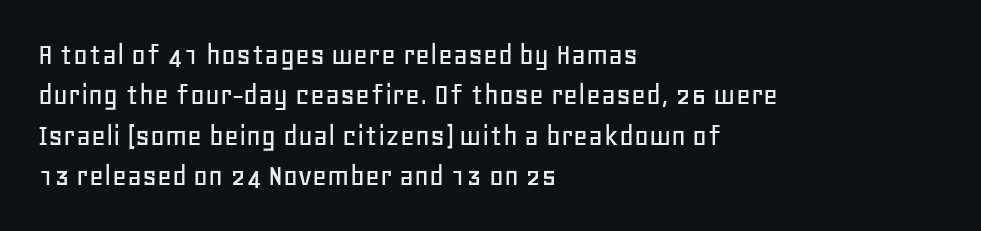
Q: Is the text italic (slanted)? A: No, it is upright.
Q: Is the typeface a serif or a sans-serif typeface? A: Sans-serif.
Q: Is the text underlined? A: No.
Q: How is the paragraph aligned? A: Left-aligned.
Q: Is the spacing between letters normal or unusually wide? A: Normal.
Q: Is the spacing between lines tight, normal or loose? A: Normal.
Q: Width (condensed, normal, or wide)? A: Normal.
Q: Stroke contrast? A: Low.
Q: x-height? A: Large.
Q: Monospaced? A: No.
